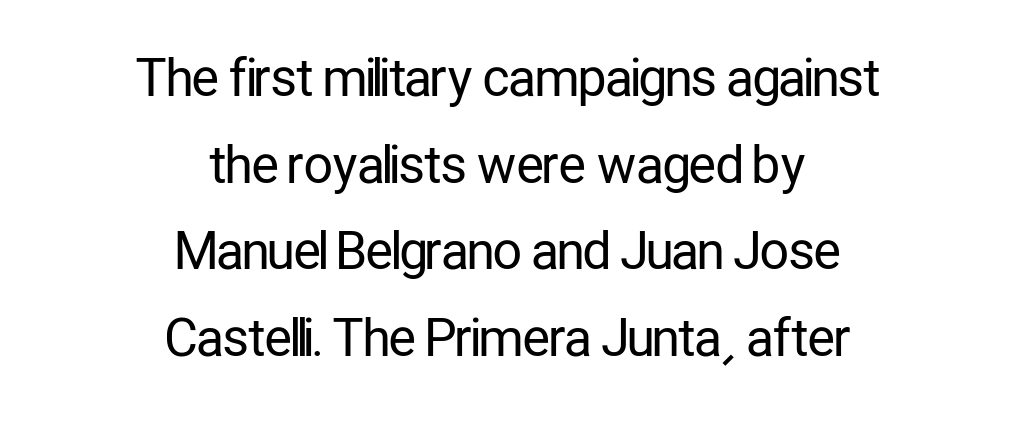
The cut favours lightness, reaching ordinary text weight at its darkest. Ordinary non-slanted type is in use. A clean baseline with only descenders dipping below it. A typesetter would call this zero additional tracking. A normal amount of white space separates one row of letters from the next.
